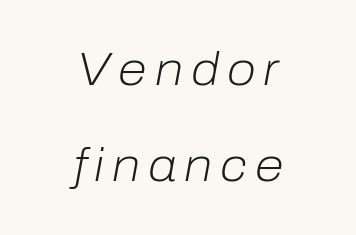
{"italic": "yes", "lean": "right", "slant_degrees": 10, "bold": "no", "weight": "light", "width": "normal", "stroke_contrast": "low", "x_height": "medium", "monospaced": "no", "underline": "no", "align": "center", "line_spacing": "loose", "line_spacing_ratio": 2.05, "glyph_px": 47}
